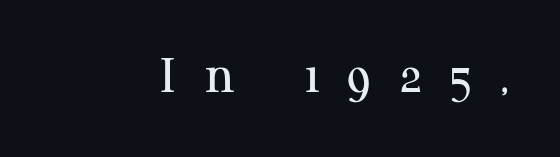
The image shows 58 px regular-weight serif type, upright; set unusually wide letter spacing (+0.47 em), not underlined; medium stroke contrast and a medium x-height.
